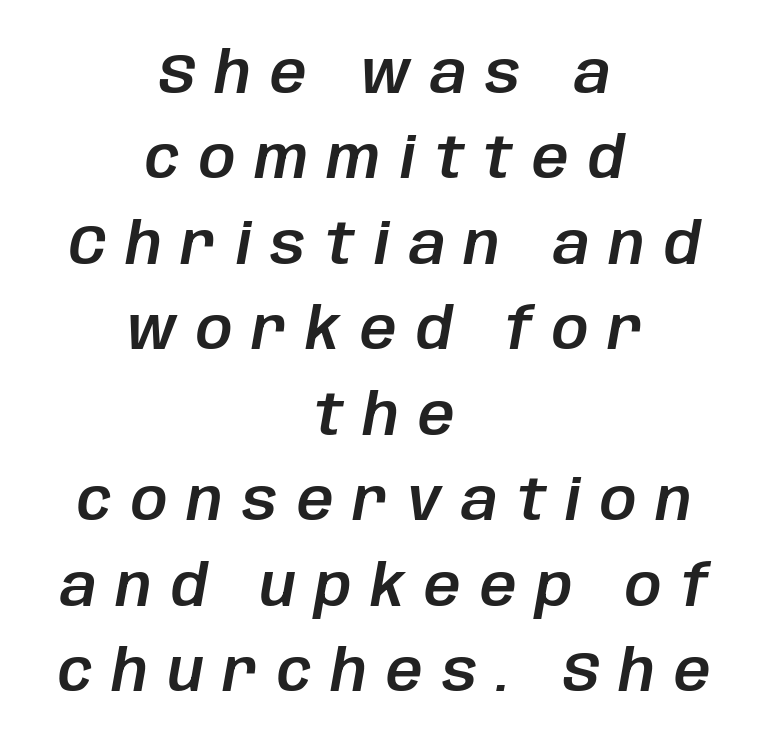
The image shows 57 px text type, italic (leaning right); set centered, normal line spacing (1.5x), unusually wide letter spacing (+0.34 em), not underlined; low stroke contrast and a large x-height.
